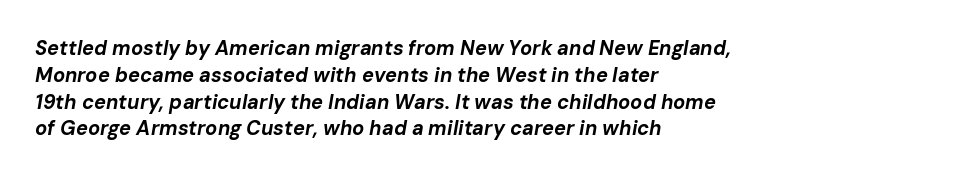
Q: Is the text bold? A: Yes.
Q: Is the text italic (slanted)? A: Yes, it leans right by about 10 degrees.
Q: Is the text underlined? A: No.
Q: How is the paragraph aligned? A: Left-aligned.
Q: Is the spacing between letters normal or unusually wide? A: Normal.
Q: Is the spacing between lines tight, normal or loose? A: Normal.
